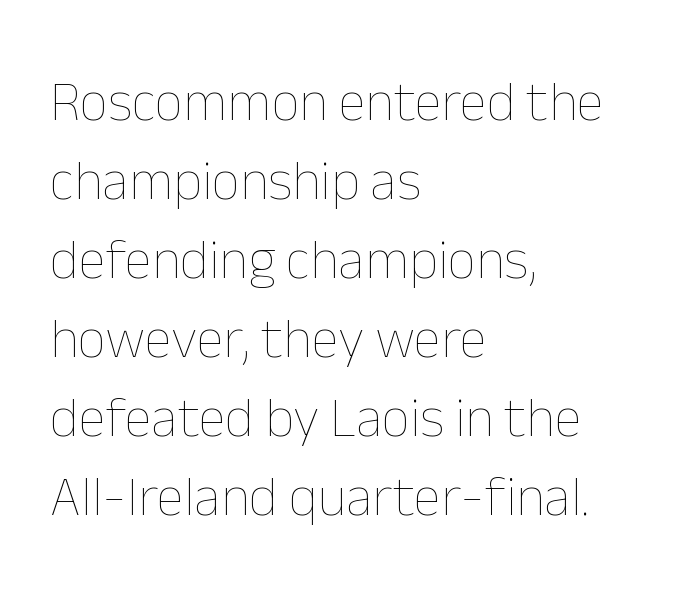
The image shows 56 px thin type, upright; set left-aligned, normal line spacing (1.41x), normal letter spacing, not underlined; low stroke contrast and a medium x-height.
